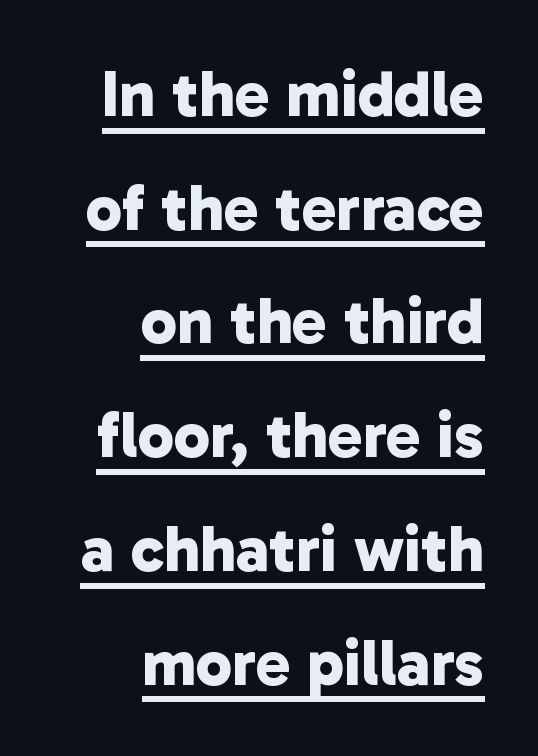
All the whitespace from short lines collects on the left. The rendered words wear a rule along their underside. Are there feet on the stems? There aren't — it's a sans. You could call the tracking neutral — neither tight nor loose. This sample has the flowing, uneven cadence of proportional lettering.
